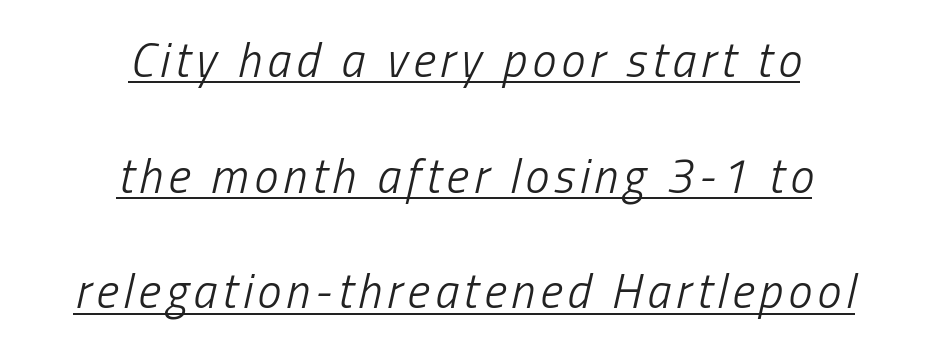
The image shows 48 px light, condensed type, italic (leaning right); set centered, loose line spacing (2.41x), underlined; low stroke contrast and a medium x-height.
